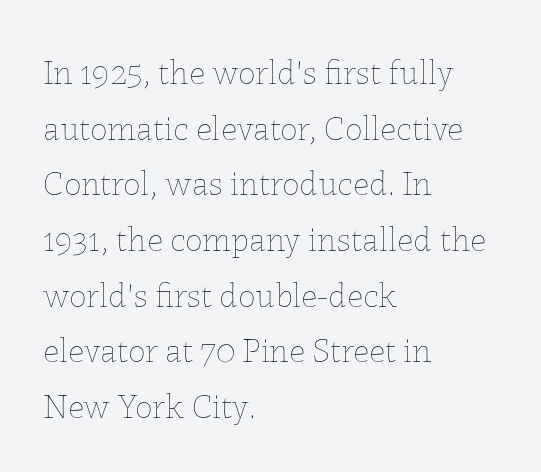
Rule under the text: the space is simply empty. Successive baselines arrive at the customary interval. Looks like regular typesetting: each glyph gets only the width it needs. Posture: vertical. Short note: letters normally spaced. Notice how the passage keeps a crisp vertical edge on the left only.
